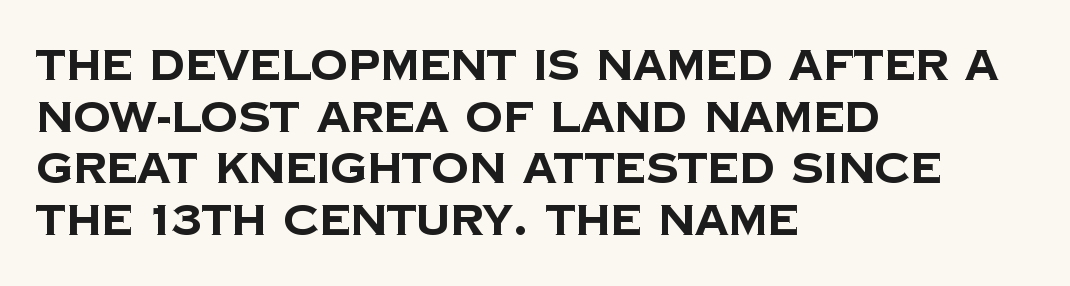
The image shows 42 px bold sans-serif type; set left-aligned, line spacing 1.23x, normal letter spacing, not underlined; low stroke contrast and a large x-height.
